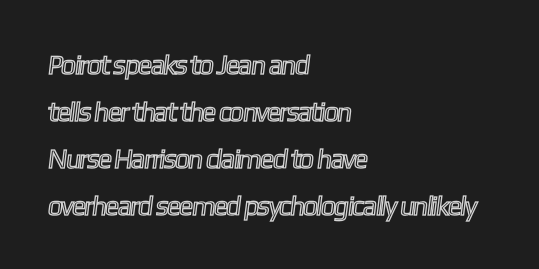
Decoration check: the copy has no underline. The typesetter chose a ragged-right arrangement here. Inter-character spacing is left at the font's built-in metrics.
